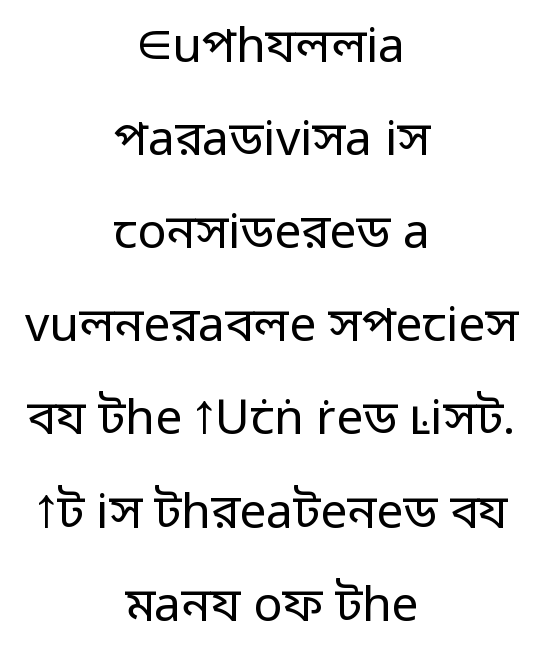
{"serif": "no", "italic": "no", "bold": "no", "weight": "regular", "width": "normal", "stroke_contrast": "low", "x_height": "medium", "monospaced": "no", "underline": "no", "align": "center", "line_spacing": "loose", "line_spacing_ratio": 1.94, "letter_spacing": "normal", "letter_spacing_em": 0.0, "glyph_px": 48}
